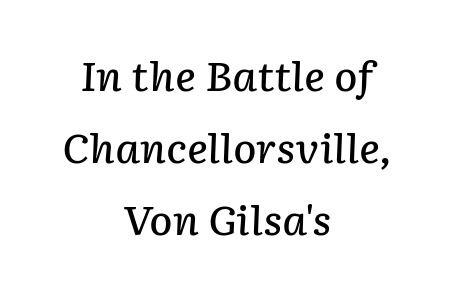
Q: Is the text bold? A: Semi-bold.
Q: Is the text italic (slanted)? A: Yes, it leans right by about 2 degrees.
Q: Is the text underlined? A: No.
Q: How is the paragraph aligned? A: Centered.
Q: Is the spacing between letters normal or unusually wide? A: Normal.
Q: Width (condensed, normal, or wide)? A: Normal.
Q: Stroke contrast? A: Low.
Q: x-height? A: Medium.
Q: Monospaced? A: No.
